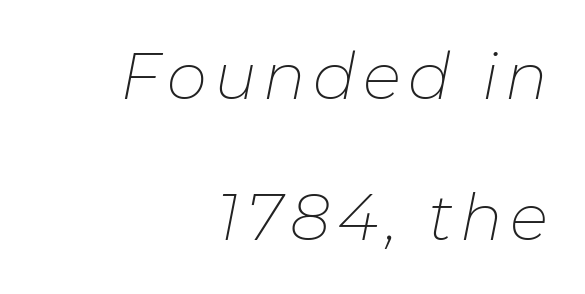
The leading is generous, giving the passage an open texture. The rendering applies a slant to the glyphs. Note the varied advance widths — an 'i' is clearly narrower than an 'm'. Any mark beneath the type? The region is blank. The font is comparable to plain body text, perhaps lighter. The passage is arranged like a letterhead date or caption credit — flush right.
